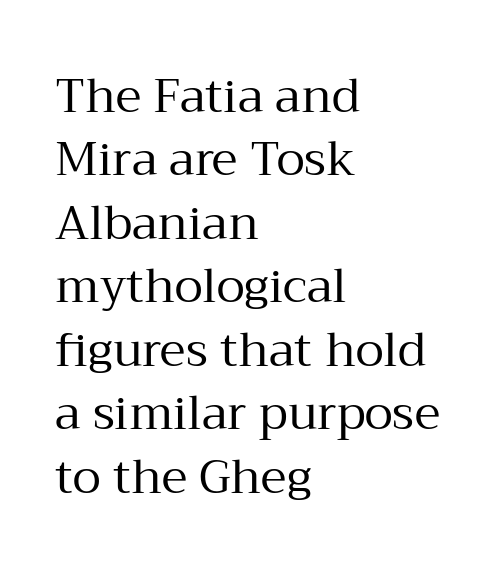
The image shows 47 px regular-weight serif type, upright; set left-aligned, normal line spacing (1.35x), normal letter spacing, not underlined; medium stroke contrast and a medium x-height.
